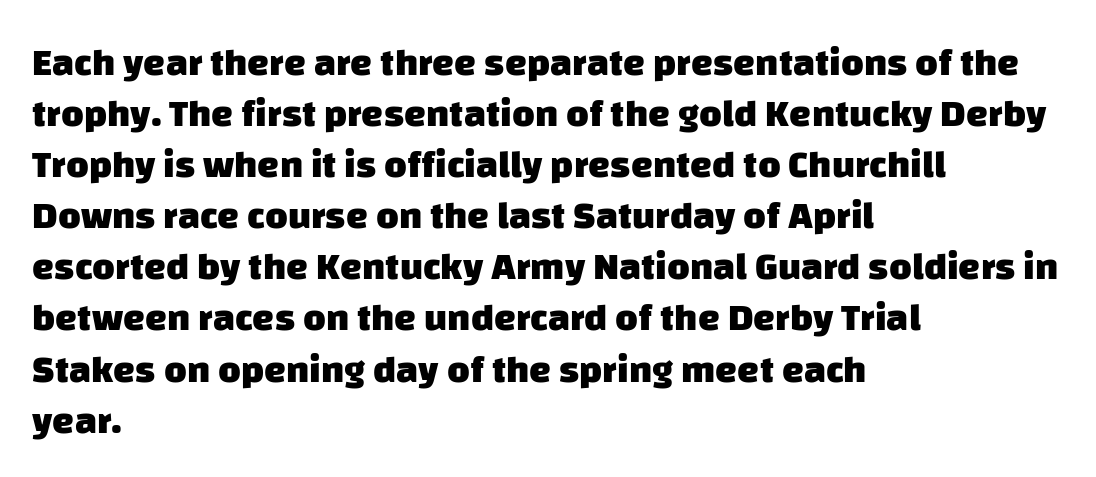
Q: Is the text bold? A: Yes.
Q: Is the typeface a serif or a sans-serif typeface? A: Sans-serif.
Q: Is the text underlined? A: No.
Q: How is the paragraph aligned? A: Left-aligned.
Q: Is the spacing between letters normal or unusually wide? A: Normal.
Q: Is the spacing between lines tight, normal or loose? A: Normal.
Q: Width (condensed, normal, or wide)? A: Normal.
Q: Stroke contrast? A: Low.
Q: x-height? A: Large.
Q: Monospaced? A: No.
